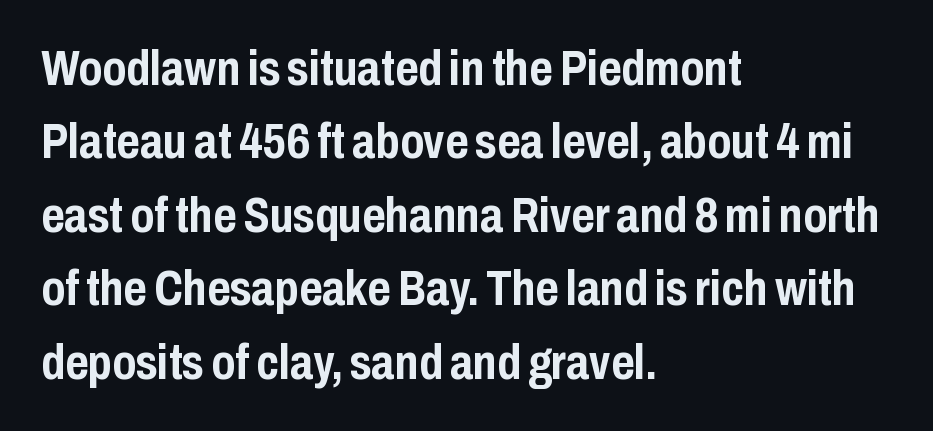
Q: Is the text bold? A: Yes.
Q: Is the text italic (slanted)? A: No, it is upright.
Q: Is the typeface a serif or a sans-serif typeface? A: Sans-serif.
Q: Is the text underlined? A: No.
Q: How is the paragraph aligned? A: Left-aligned.
Q: Is the spacing between letters normal or unusually wide? A: Normal.
Q: Is the spacing between lines tight, normal or loose? A: Normal.
Q: Width (condensed, normal, or wide)? A: Condensed.
Q: Stroke contrast? A: Low.
Q: x-height? A: Medium.
Q: Monospaced? A: No.
